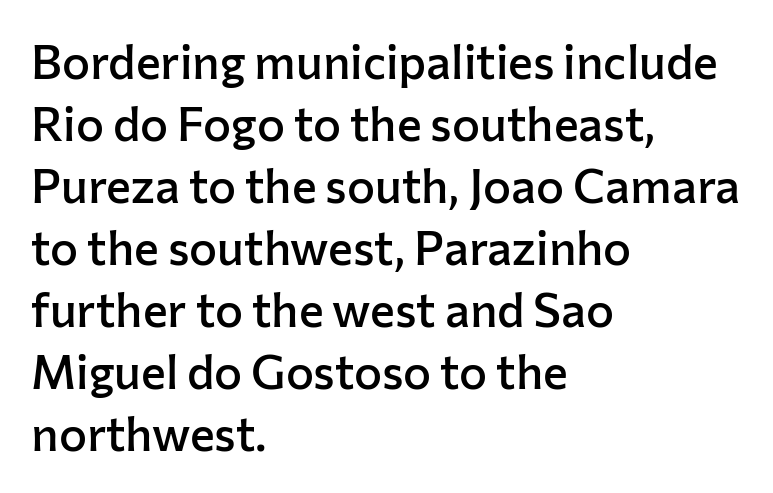
Alignment: flush left. This is sans-serif lettering, the kind often seen on screens and signage. The type is set solid horizontally, with unmodified tracking. Bold? Not quite — semibold, heavier than regular but stopping short.
